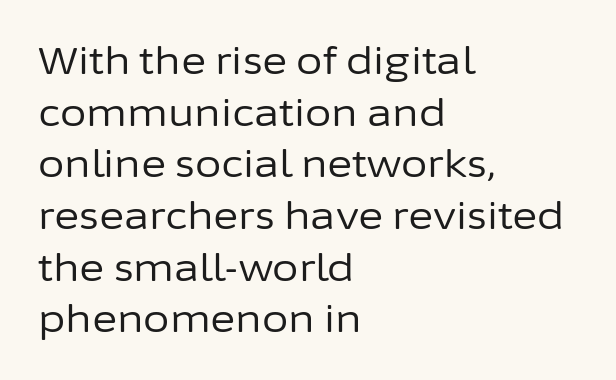
Do the characters align in a grid? No, the font is proportional. Letters rest on an invisible, unmarked baseline. The setting favours the left margin, as ordinary paragraphs usually do. Baseline-to-baseline distance is the conventional proportion of letter height.
